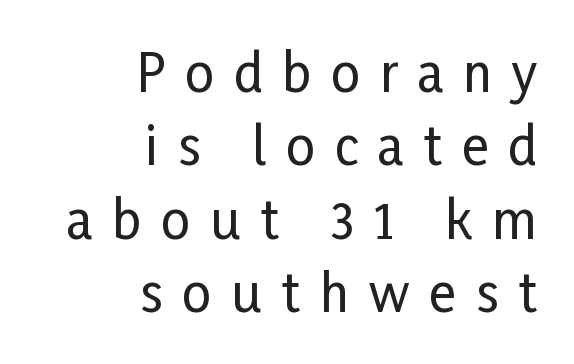
Q: Is the text italic (slanted)? A: No, it is upright.
Q: Is the typeface a serif or a sans-serif typeface? A: Sans-serif.
Q: Is the text underlined? A: No.
Q: How is the paragraph aligned? A: Right-aligned.
Q: Is the spacing between letters normal or unusually wide? A: Unusually wide.
Q: Is the spacing between lines tight, normal or loose? A: Normal.
Q: Width (condensed, normal, or wide)? A: Condensed.
Q: Stroke contrast? A: Low.
Q: x-height? A: Medium.
Q: Monospaced? A: No.
